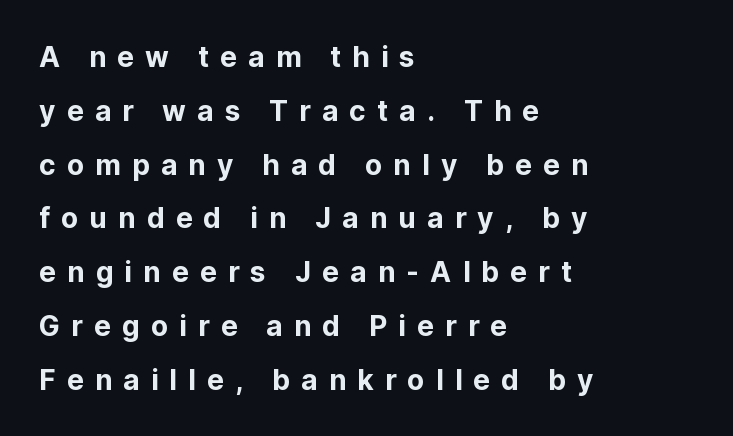
The specimen reads as upright at a glance. No word sits above an underline. Quick note: interline space is abundant. Think of a printed novel: that variable character pitch is what you see here. Is the letter spacing exaggerated? Yes — the characters are pushed far apart. Each letter's strokes conclude bluntly, with no projecting serifs.
